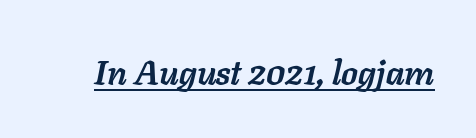
{"italic": "yes", "lean": "right", "slant_degrees": 11, "bold": "yes", "weight": "semibold", "width": "normal", "stroke_contrast": "low", "x_height": "medium", "monospaced": "no", "underline": "yes", "letter_spacing": "normal", "letter_spacing_em": 0.0, "glyph_px": 34}
